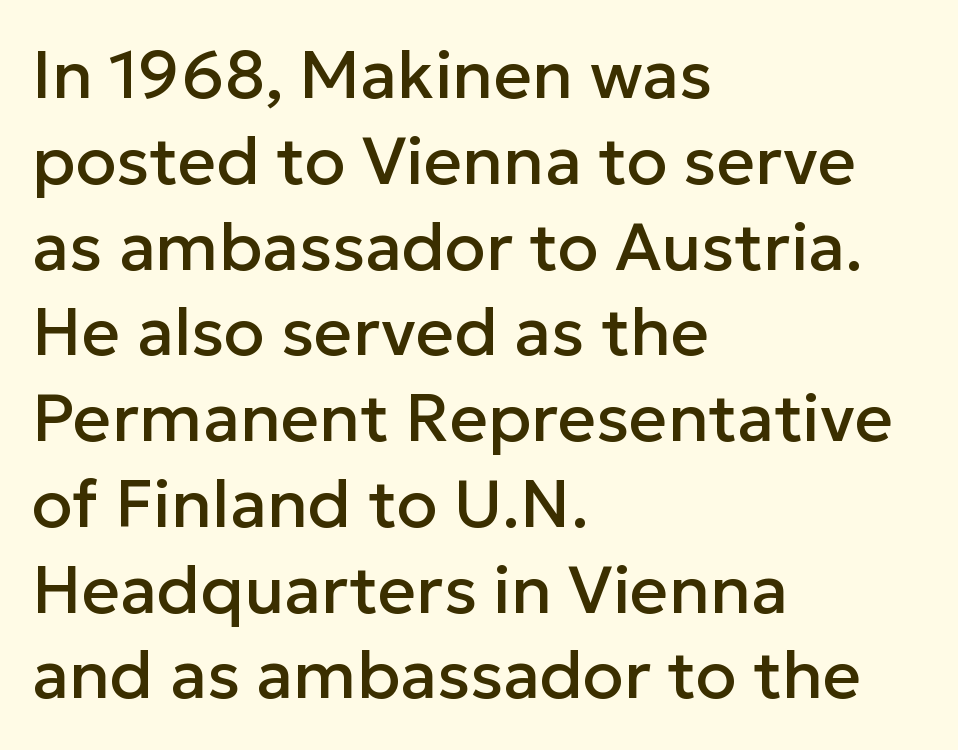
The image shows 67 px sans-serif type, upright; set left-aligned, normal line spacing (1.28x), normal letter spacing, not underlined; low stroke contrast and a medium x-height.
